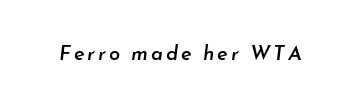
{"italic": "yes", "lean": "right", "slant_degrees": 7, "bold": "semi", "underline": "no", "glyph_px": 20}
